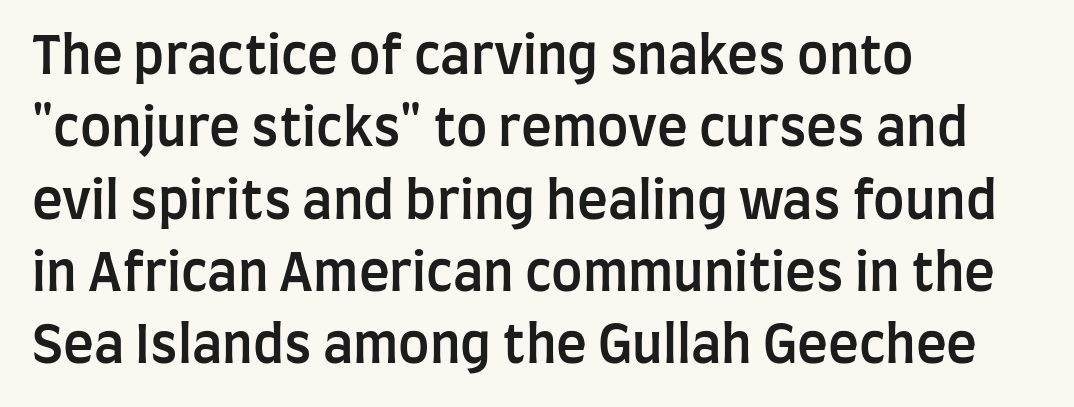
Moderately thickened strokes mark this as semibold type. This is roman type, the default non-slanted kind. Clear beneath every line of the passage. Typographically, this falls in the sans-serif category.
